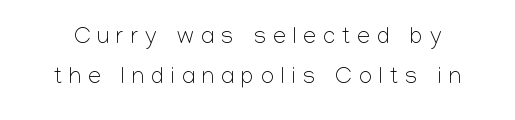
Descenders are the only things crossing below the line. Vertical strokes here are truly vertical. Caption: face not bold, strokes unweighted. A typesetter would call this heavily tracked-out type.
